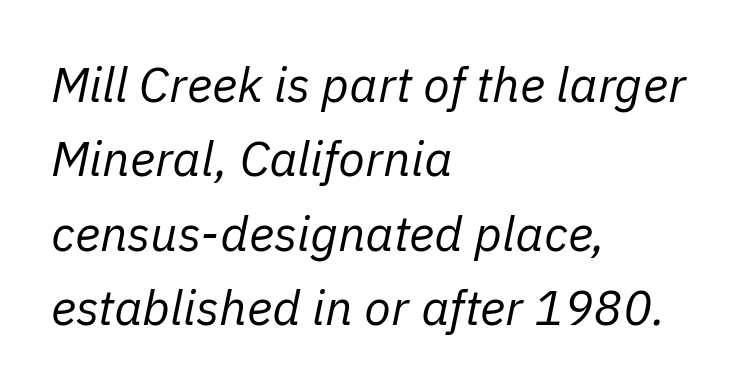
The image shows 49 px regular-weight type, italic (leaning right); set left-aligned, normal line spacing (1.52x), normal letter spacing, not underlined; low stroke contrast and a medium x-height.
